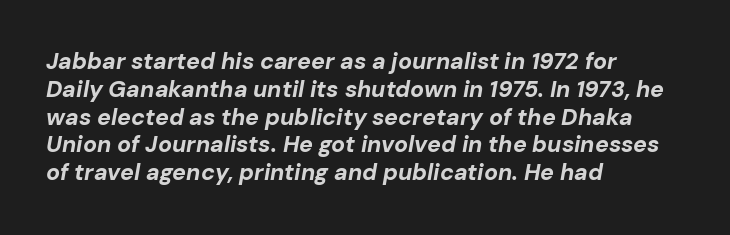
{"italic": "yes", "lean": "right", "slant_degrees": 10, "bold": "yes", "underline": "no", "align": "left", "line_spacing_ratio": 1.21, "letter_spacing": "normal", "letter_spacing_em": 0.0, "glyph_px": 23}
